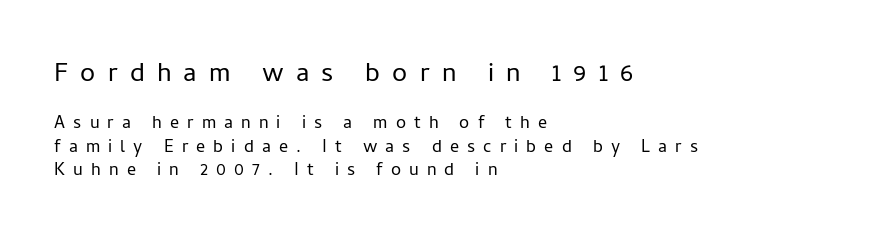
Q: Is the text bold? A: No.
Q: Is the text italic (slanted)? A: No, it is upright.
Q: Is the text underlined? A: No.
Q: How is the paragraph aligned? A: Left-aligned.
Q: Is the spacing between letters normal or unusually wide? A: Unusually wide.
Q: Is the spacing between lines tight, normal or loose? A: Normal.
Q: Which block of text is set in a larger size, the first (top) or the second (bottom)? A: The first (top) one.
